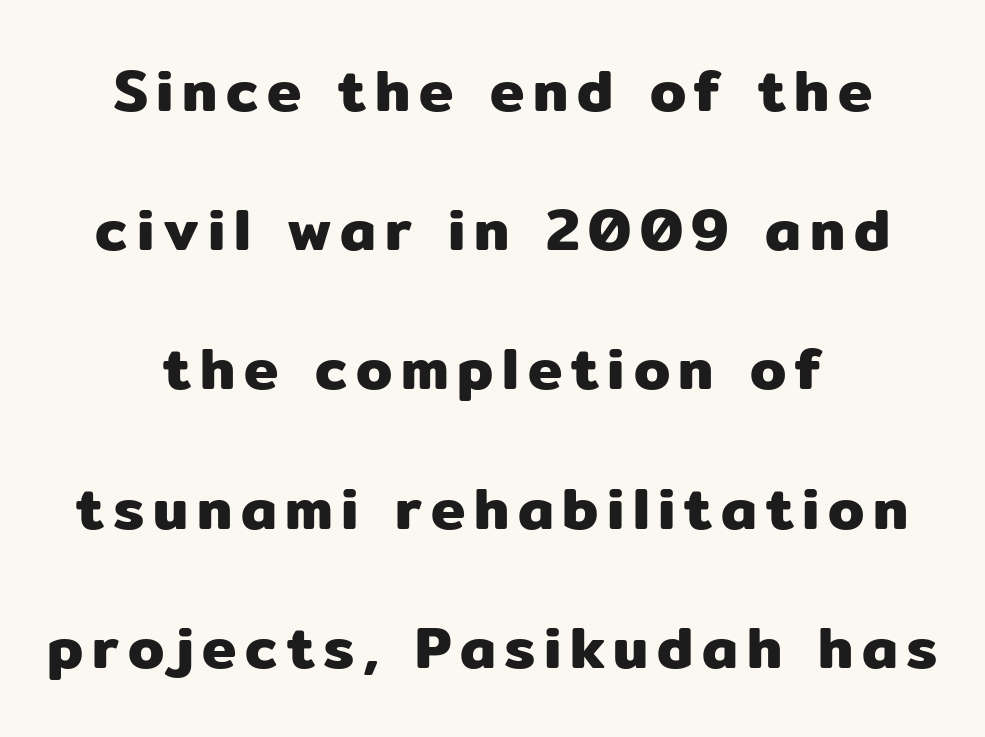
Q: Is the text italic (slanted)? A: No, it is upright.
Q: Is the typeface a serif or a sans-serif typeface? A: Sans-serif.
Q: Is the text underlined? A: No.
Q: How is the paragraph aligned? A: Centered.
Q: Is the spacing between lines tight, normal or loose? A: Loose.
Q: Width (condensed, normal, or wide)? A: Normal.
Q: Stroke contrast? A: Low.
Q: x-height? A: Medium.
Q: Monospaced? A: No.
